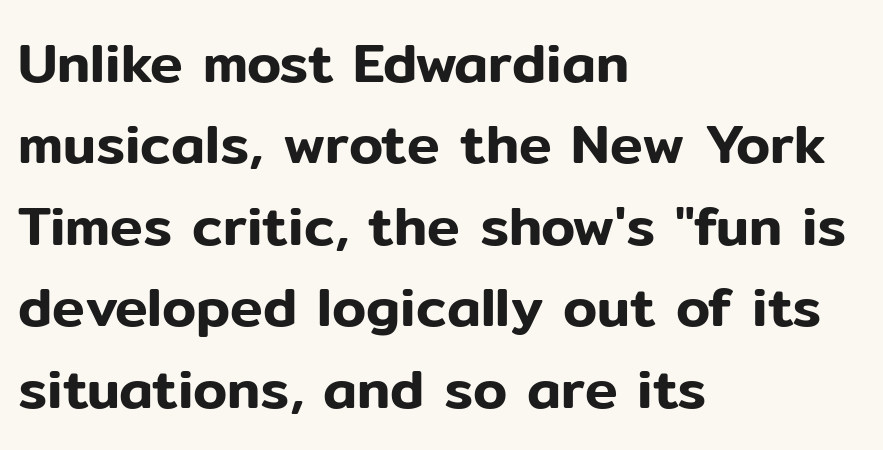
The image shows 55 px sans-serif type, upright; set left-aligned, normal line spacing (1.48x), normal letter spacing, not underlined; low stroke contrast and a medium x-height.
